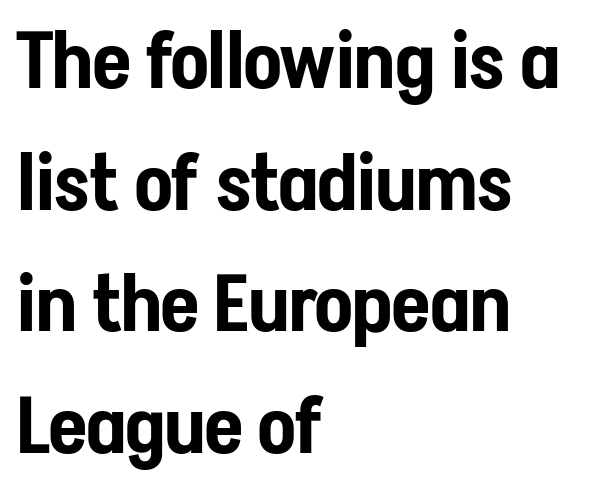
The typeface chosen for these lines omits serifs. Alignment: flush left. Letters rest on an invisible, unmarked baseline. Notice how descenders clear the ascenders below comfortably — that's standard leading.
